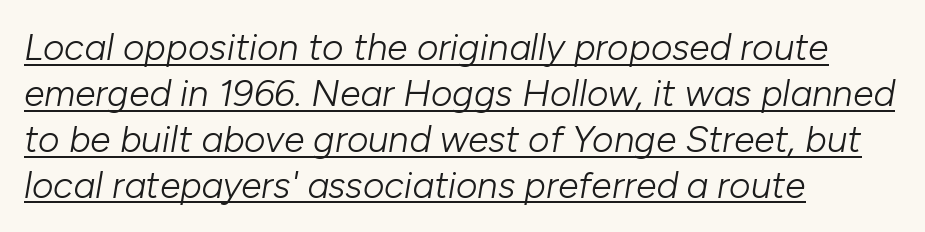
{"italic": "yes", "lean": "right", "slant_degrees": 10, "bold": "no", "weight": "light", "width": "normal", "stroke_contrast": "low", "x_height": "medium", "monospaced": "no", "underline": "yes", "align": "left", "line_spacing_ratio": 1.24, "letter_spacing": "normal", "letter_spacing_em": 0.0, "glyph_px": 37}
